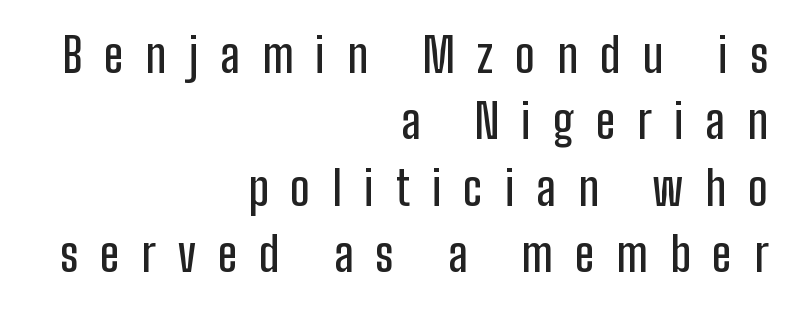
{"serif": "no", "italic": "no", "width": "condensed", "stroke_contrast": "low", "x_height": "medium", "monospaced": "no", "underline": "no", "align": "right", "line_spacing": "normal", "line_spacing_ratio": 1.41, "letter_spacing": "wide", "letter_spacing_em": 0.47, "glyph_px": 47}
